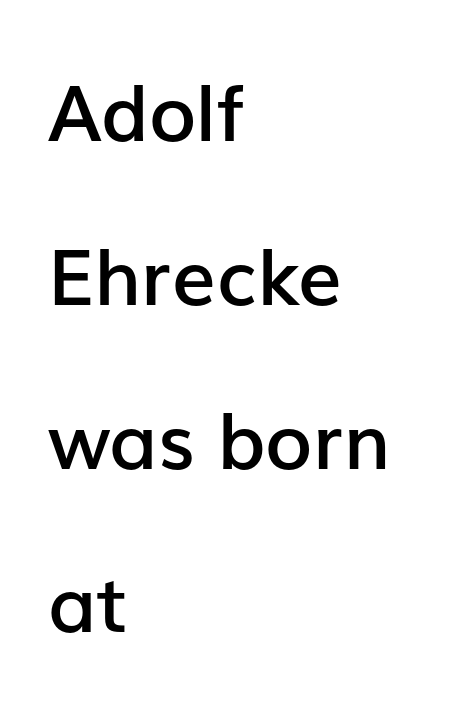
{"serif": "no", "italic": "no", "bold": "semi", "weight": "semibold", "width": "normal", "stroke_contrast": "low", "x_height": "medium", "monospaced": "no", "underline": "no", "align": "left", "line_spacing": "loose", "line_spacing_ratio": 2.1, "letter_spacing": "normal", "letter_spacing_em": 0.0, "glyph_px": 78}
